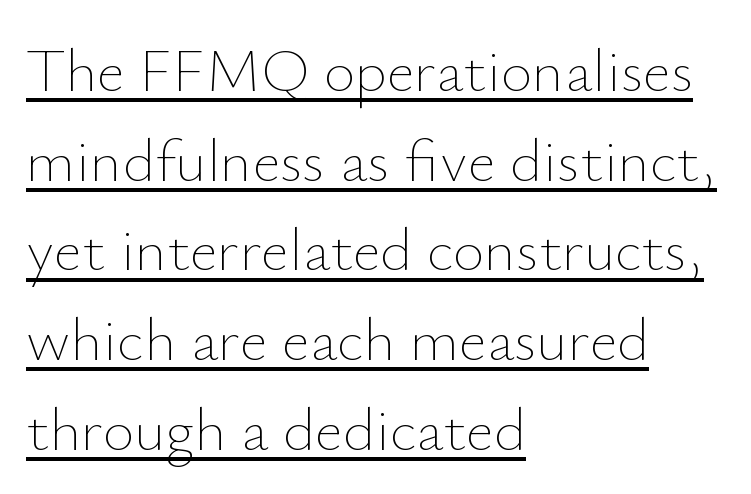
The image shows 61 px thin type, upright; set left-aligned, normal line spacing (1.47x), normal letter spacing, underlined; low stroke contrast and a small x-height.
